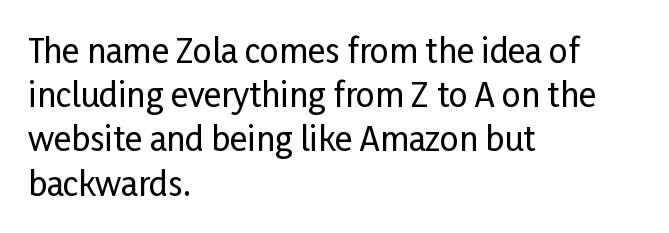
The image shows 33 px condensed sans-serif type, upright; set left-aligned, normal line spacing (1.34x), normal letter spacing, not underlined; low stroke contrast and a medium x-height.
